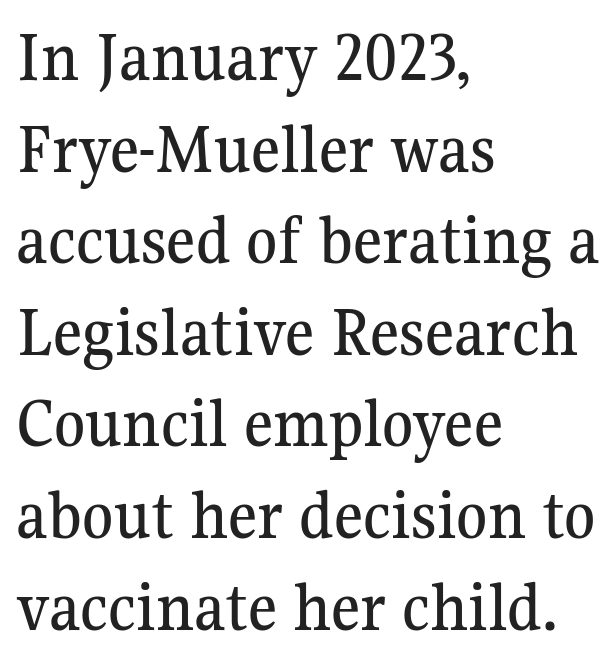
{"serif": "yes", "italic": "no", "width": "normal", "stroke_contrast": "medium", "x_height": "medium", "monospaced": "no", "underline": "no", "align": "left", "line_spacing": "normal", "line_spacing_ratio": 1.29, "letter_spacing": "normal", "letter_spacing_em": 0.0, "glyph_px": 71}
